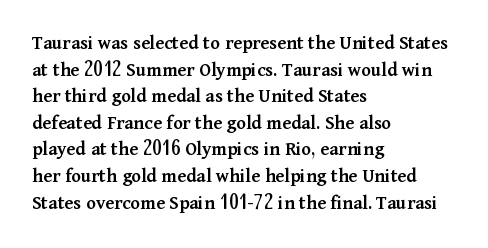
{"italic": "no", "bold": "semi", "underline": "no", "align": "left", "line_spacing": "normal", "line_spacing_ratio": 1.33, "letter_spacing": "normal", "letter_spacing_em": 0.0, "glyph_px": 20}
